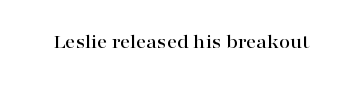
{"italic": "no", "underline": "no", "letter_spacing": "normal", "letter_spacing_em": 0.0, "glyph_px": 20}
